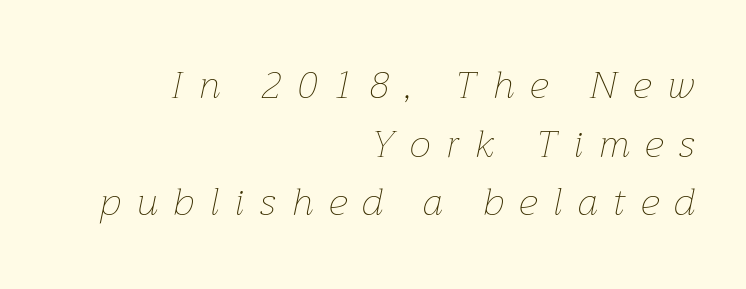
This sample has the flowing, uneven cadence of proportional lettering. These lines are set flush right with a ragged left edge. One glance says typical: line gaps are just what's usual. A quiet, ordinary-to-light weight characterises the typeface.
